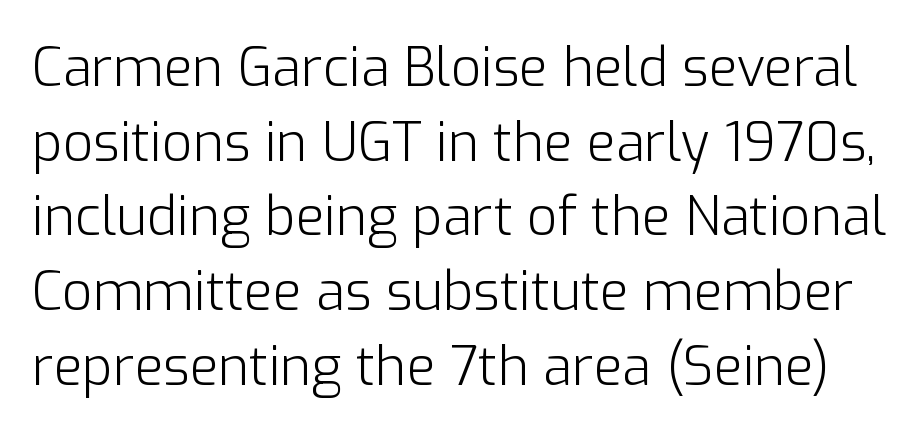
Characters remain perfectly vertical along every line. The gap between lines stays unmarked. The face used here is proportionally spaced, like ordinary book or web type. Nobody touched the tracking dial on this one. This block has exactly the height ordinary leading produces.
